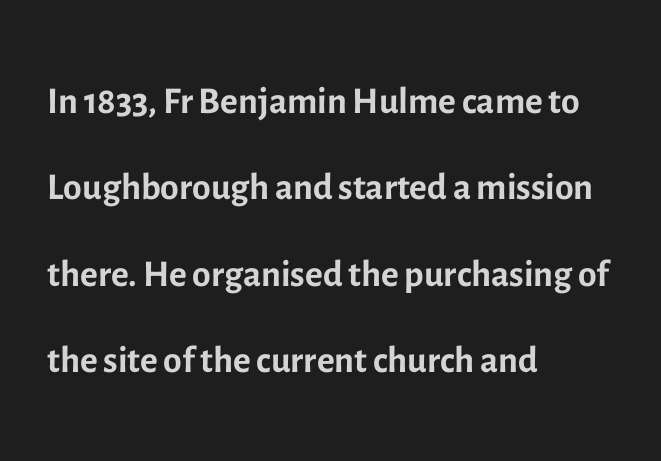
This sample uses a sans-serif face. The letterforms sit at book weight or below. Default kerning and tracking; the words read as compact shapes. Just letters on the line, the space beneath them empty. The rendering uses natural spacing where letterforms have individual widths.
